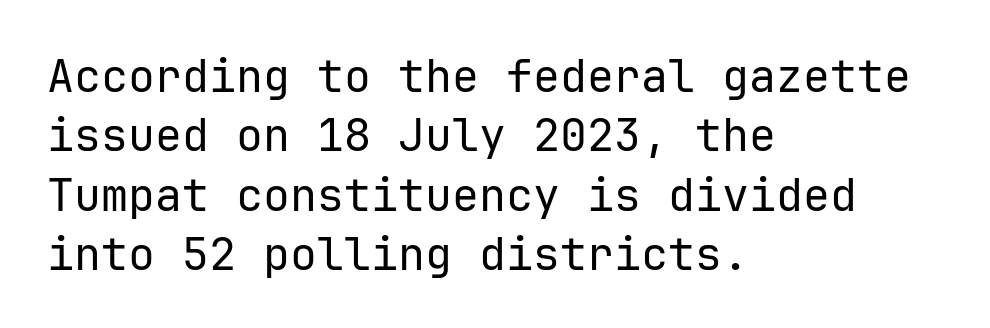
Q: Is the text bold? A: No.
Q: Is the text italic (slanted)? A: No, it is upright.
Q: Is the typeface a serif or a sans-serif typeface? A: Sans-serif.
Q: Is the text underlined? A: No.
Q: How is the paragraph aligned? A: Left-aligned.
Q: Is the spacing between letters normal or unusually wide? A: Normal.
Q: Is the spacing between lines tight, normal or loose? A: Normal.
Q: Width (condensed, normal, or wide)? A: Normal.
Q: Stroke contrast? A: Low.
Q: x-height? A: Medium.
Q: Monospaced? A: Yes.
